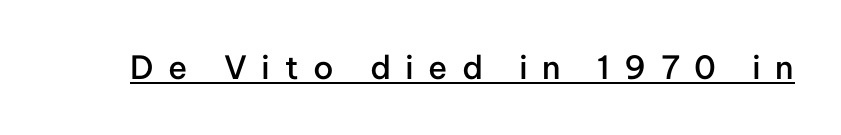
{"serif": "no", "italic": "no", "bold": "semi", "weight": "semibold", "width": "normal", "stroke_contrast": "low", "x_height": "medium", "monospaced": "no", "underline": "yes", "letter_spacing": "wide", "letter_spacing_em": 0.45, "glyph_px": 32}
